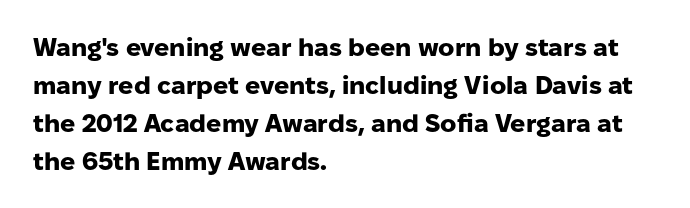
Q: Is the text bold? A: Yes.
Q: Is the text italic (slanted)? A: No, it is upright.
Q: Is the text underlined? A: No.
Q: How is the paragraph aligned? A: Left-aligned.
Q: Is the spacing between letters normal or unusually wide? A: Normal.
Q: Is the spacing between lines tight, normal or loose? A: Normal.
